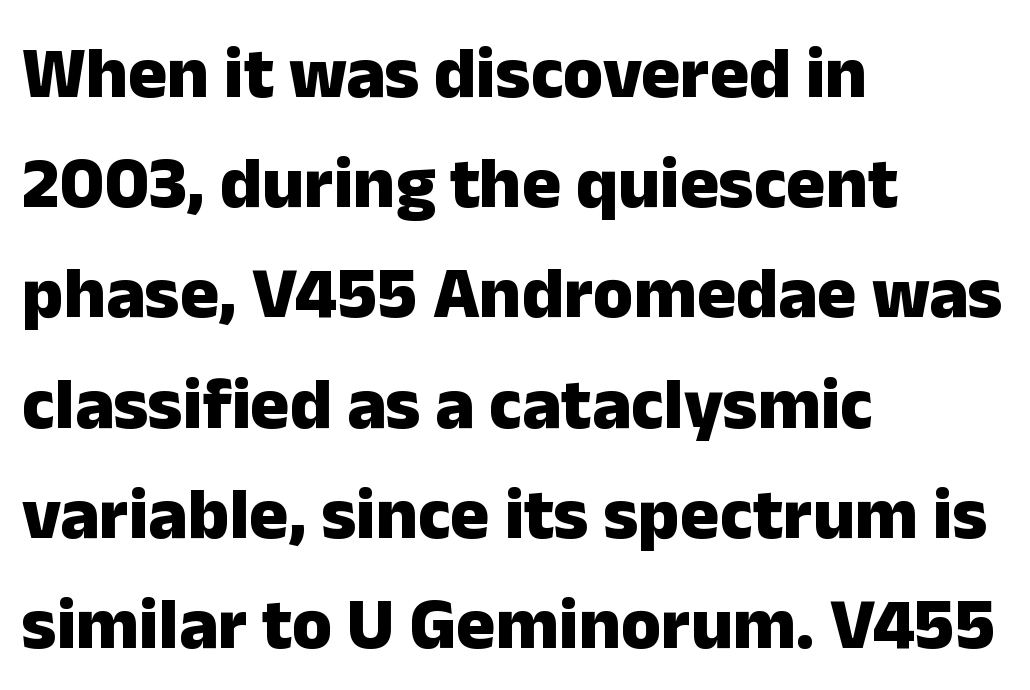
{"serif": "no", "italic": "no", "bold": "yes", "weight": "heavy", "width": "normal", "stroke_contrast": "low", "x_height": "medium", "monospaced": "no", "underline": "no", "align": "left", "line_spacing": "normal", "line_spacing_ratio": 1.51, "letter_spacing": "normal", "letter_spacing_em": 0.0, "glyph_px": 73}
